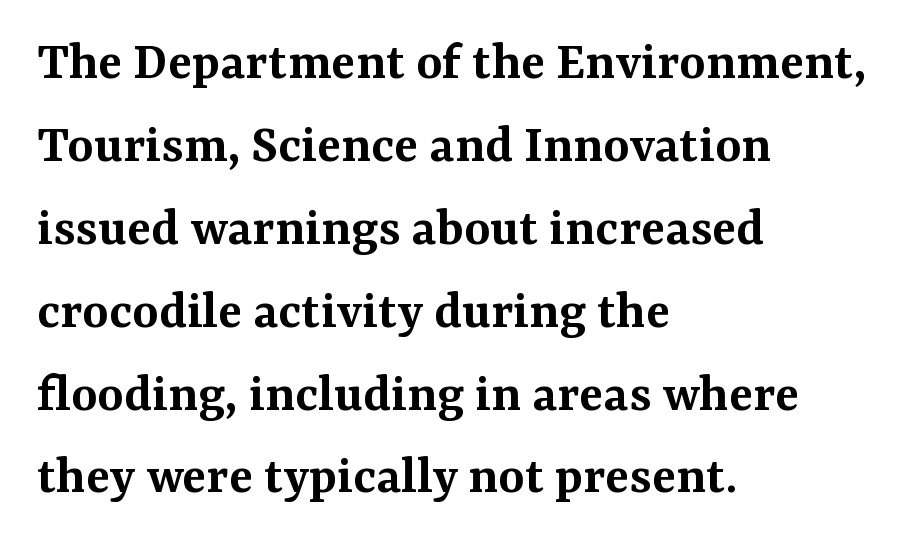
Weight: semibold (demi). Characters follow at the spacing the type designer built in. Typographically, this falls in the serif category. Do the letters lean? They stand straight. Words float on clear page, feet unadorned.
